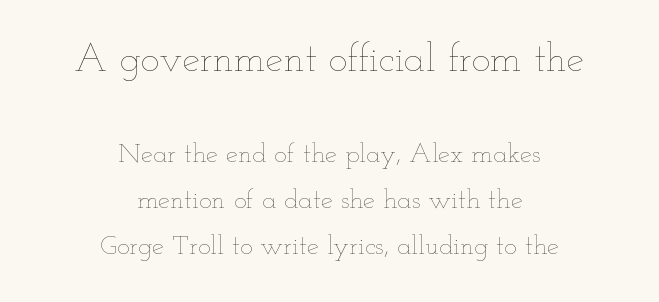
The image shows 40 px thin, wide type, upright; set centered, normal line spacing (1.7x), normal letter spacing, not underlined; the first (top) block is 1.48x larger; low stroke contrast and a small x-height.
